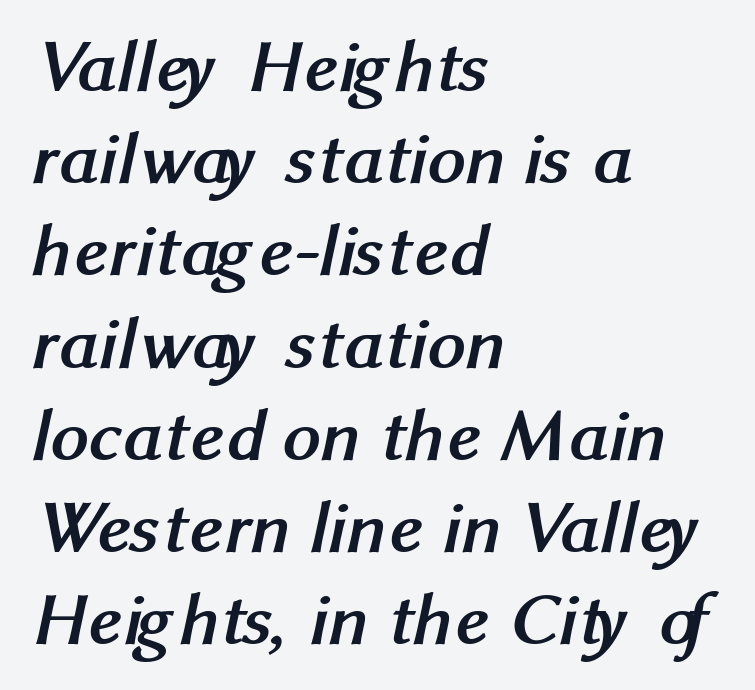
The image shows 75 px semibold sans-serif type; set left-aligned, line spacing 1.23x, normal letter spacing, not underlined; medium stroke contrast and a medium x-height.
